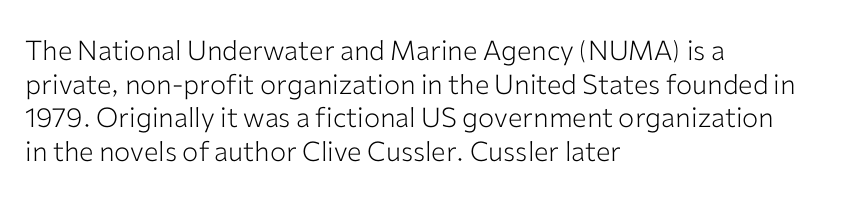
The image shows 27 px text type, upright; set left-aligned, normal line spacing (1.25x), normal letter spacing, not underlined.
